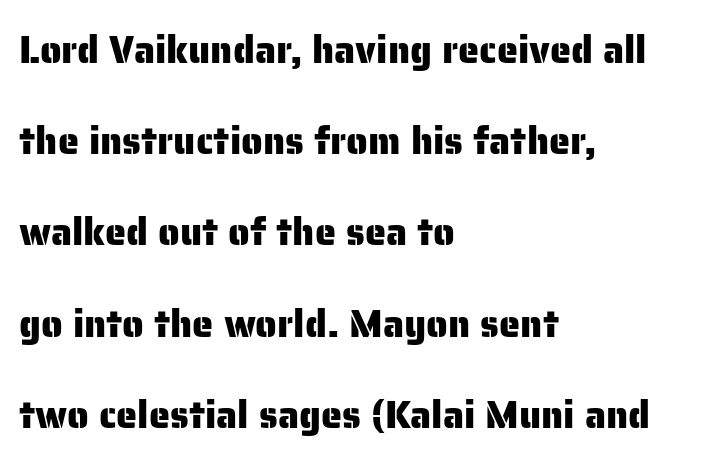
The image shows 38 px sans-serif type, upright; set left-aligned, loose line spacing (2.4x), normal letter spacing, not underlined; low stroke contrast and a medium x-height.
